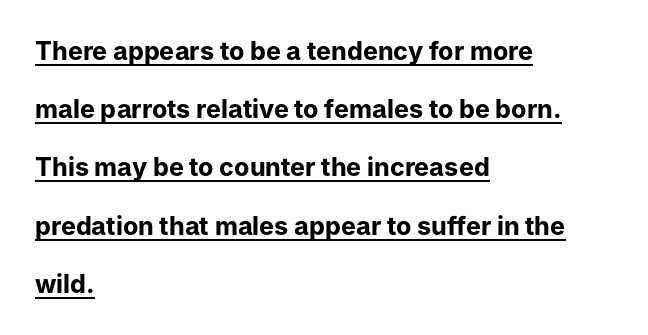
Honestly, the underline is the first thing you notice here. Spacing between characters is what you'd get straight out of the box. Characters remain perfectly vertical along every line. The face used here has the dense, thick strokes of a bold. Short and long lines alike share a common starting point at left. Summary of vertical rhythm: relaxed, with wide interline spacing.
